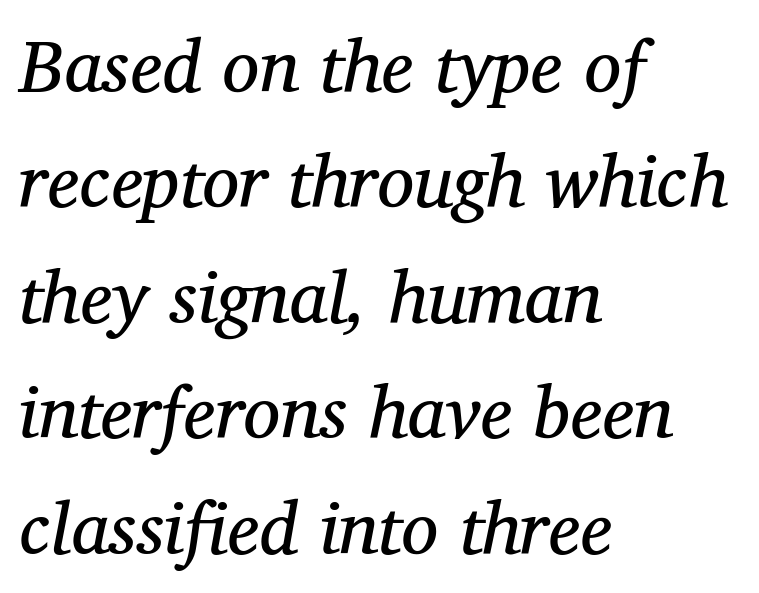
The image shows 74 px regular-weight serif type, italic (leaning right); set left-aligned, normal line spacing (1.56x), normal letter spacing, not underlined; medium stroke contrast and a medium x-height.
